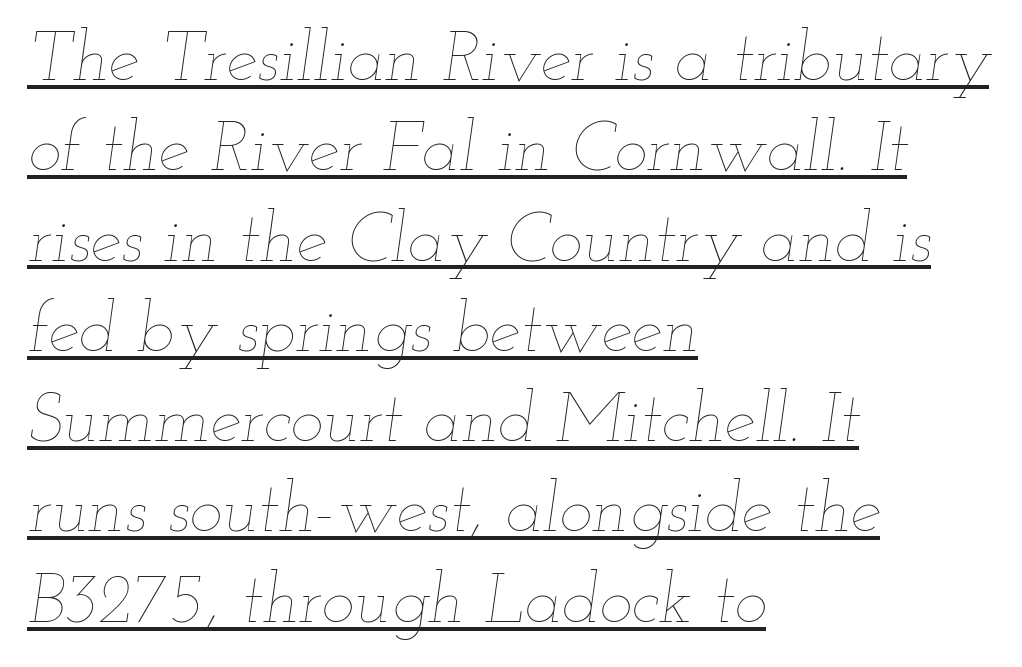
{"italic": "yes", "lean": "right", "slant_degrees": 12, "bold": "no", "weight": "thin", "width": "wide", "stroke_contrast": "low", "x_height": "small", "monospaced": "no", "underline": "yes", "align": "left", "line_spacing": "normal", "line_spacing_ratio": 1.29, "letter_spacing": "normal", "letter_spacing_em": 0.0, "glyph_px": 70}
